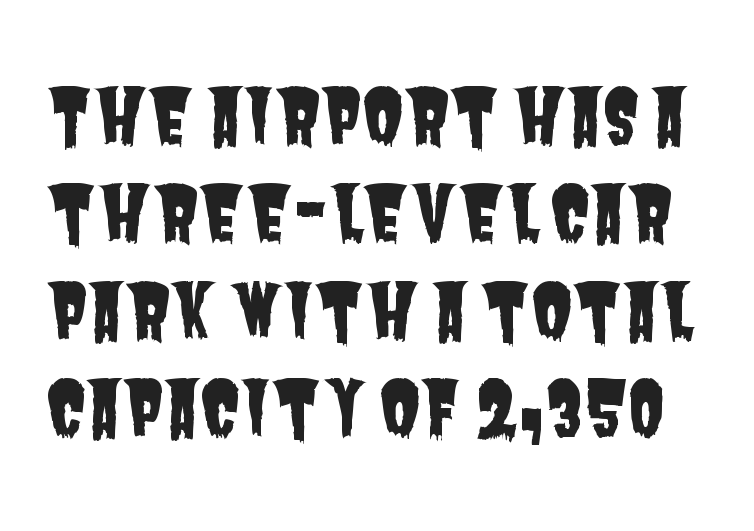
Vertically, the passage feels balanced, rows spaced as you'd expect. The tracking reads as untouched default to a designer's eye. Proportional: the letters do not fall into vertical columns. Observe the absence of serifs on each vertical stroke in this sample.
